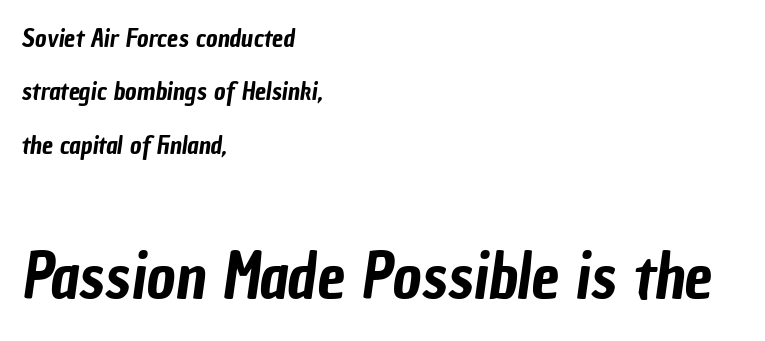
The image shows 63 px condensed sans-serif type; set left-aligned, loose line spacing (2.14x), normal letter spacing, not underlined; the second (bottom) block is 2.52x larger; low stroke contrast and a medium x-height.
